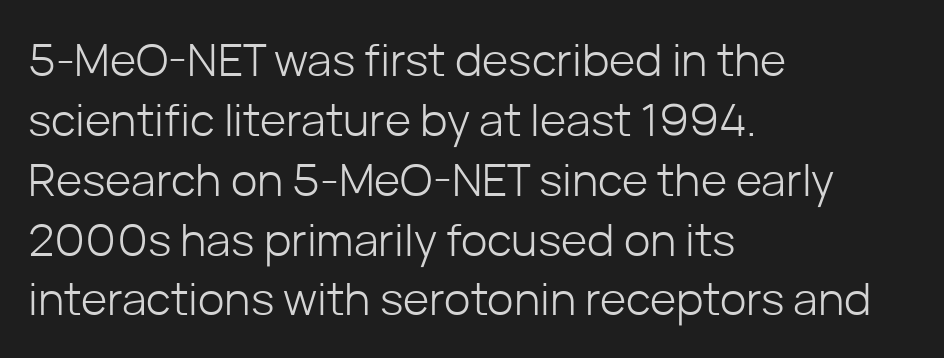
The image shows 45 px light sans-serif type, upright; set left-aligned, normal line spacing (1.33x), normal letter spacing, not underlined; low stroke contrast and a medium x-height.
